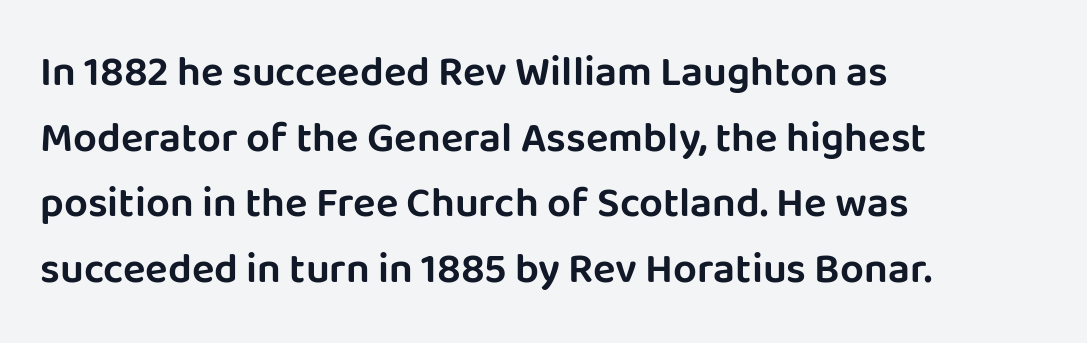
The image shows 42 px sans-serif type, upright; set left-aligned, normal line spacing (1.56x), normal letter spacing, not underlined; low stroke contrast and a large x-height.
